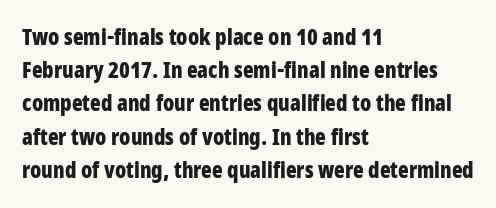
{"italic": "no", "bold": "yes", "underline": "no", "align": "left", "line_spacing": "normal", "line_spacing_ratio": 1.51, "letter_spacing": "normal", "letter_spacing_em": 0.0, "glyph_px": 22}
